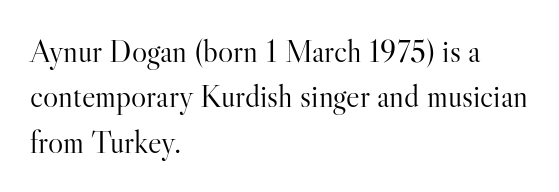
Note the varied advance widths — an 'i' is clearly narrower than an 'm'. Glance below the letters and you will spot only blank space. This rendering employs a face with finishing strokes, i.e., a serif. Look at the tracking — it's just the regular setting, nothing added. Vertical strokes here are truly vertical.
